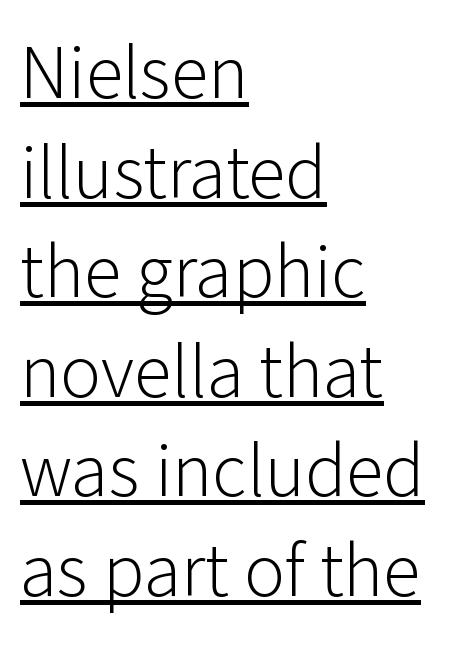
Between one letter and the next there's only the usual sliver of space. Horizontally, the lines are justified to the leading edge only. The letters advance in unequal steps, a hallmark of proportional type. Weight: in the light-to-regular range. Students, observe: this is what conventionally led text looks like. Check where the strokes stop: nothing finishes them off — pure sans.
